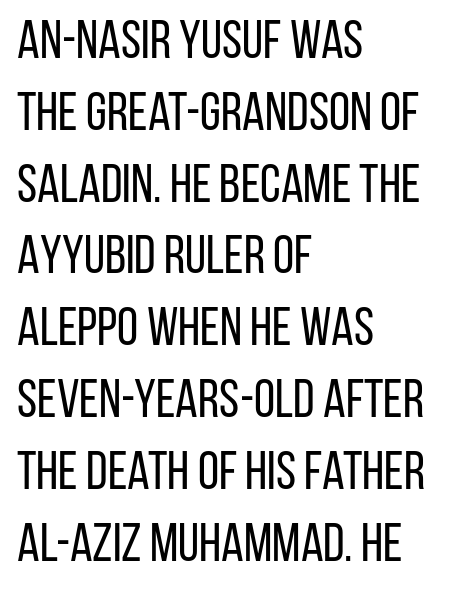
Q: Is the text bold? A: No.
Q: Is the text italic (slanted)? A: No, it is upright.
Q: Is the typeface a serif or a sans-serif typeface? A: Sans-serif.
Q: Is the text underlined? A: No.
Q: How is the paragraph aligned? A: Left-aligned.
Q: Is the spacing between letters normal or unusually wide? A: Normal.
Q: Is the spacing between lines tight, normal or loose? A: Normal.
Q: Width (condensed, normal, or wide)? A: Condensed.
Q: Stroke contrast? A: Low.
Q: x-height? A: Large.
Q: Monospaced? A: No.
